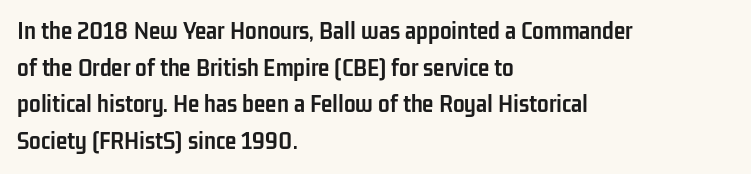
The image shows 26 px bold type, upright; set left-aligned, normal line spacing (1.41x), normal letter spacing, not underlined.
